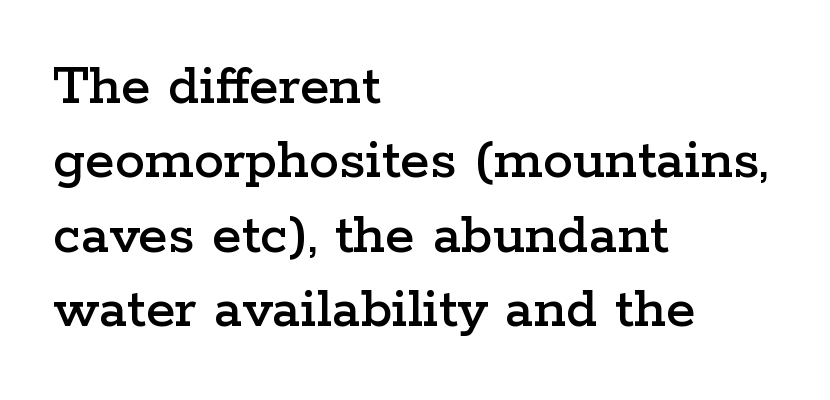
The passage shown is typed in a proportional face where columns would drift. Old-style or modern, the face here clearly has serifs. There is no visible air inserted between adjacent glyphs. Anything drawn beneath the words? Only blank space. Ordinary non-slanted type is in use. The text block is weighted toward the left margin, trailing off unevenly rightward.
